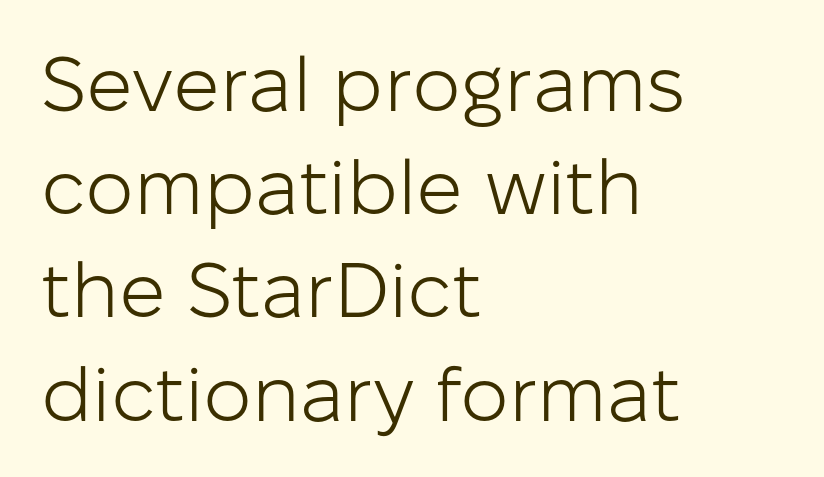
Q: Is the text bold? A: No.
Q: Is the text italic (slanted)? A: No, it is upright.
Q: Is the typeface a serif or a sans-serif typeface? A: Sans-serif.
Q: Is the text underlined? A: No.
Q: How is the paragraph aligned? A: Left-aligned.
Q: Is the spacing between letters normal or unusually wide? A: Normal.
Q: Is the spacing between lines tight, normal or loose? A: Normal.
Q: Width (condensed, normal, or wide)? A: Normal.
Q: Stroke contrast? A: Low.
Q: x-height? A: Medium.
Q: Monospaced? A: No.
